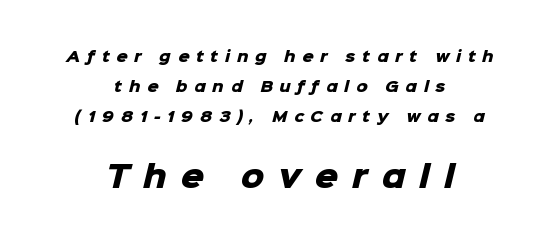
{"serif": "no", "bold": "yes", "weight": "heavy", "width": "normal", "stroke_contrast": "low", "x_height": "medium", "monospaced": "no", "underline": "no", "align": "center", "line_spacing": "loose", "line_spacing_ratio": 2.16, "letter_spacing": "wide", "letter_spacing_em": 0.48, "larger_block": "second", "size_ratio": 2.07, "glyph_px": 29}
